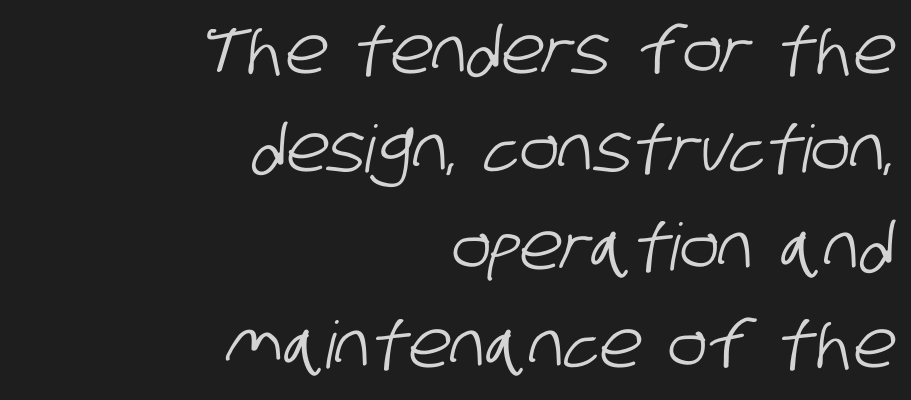
Note: no serifs on the glyphs. The face used here is proportionally spaced, like ordinary book or web type. How would I describe the line gaps? Plain and ordinary. Characters follow at the spacing the type designer built in.
